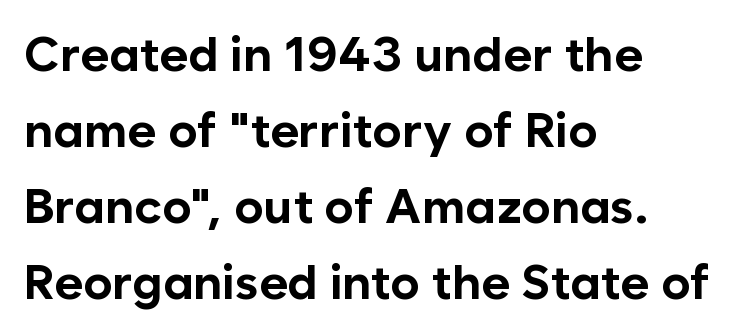
Q: Is the text bold? A: Yes.
Q: Is the text italic (slanted)? A: No, it is upright.
Q: Is the typeface a serif or a sans-serif typeface? A: Sans-serif.
Q: Is the text underlined? A: No.
Q: How is the paragraph aligned? A: Left-aligned.
Q: Is the spacing between letters normal or unusually wide? A: Normal.
Q: Is the spacing between lines tight, normal or loose? A: Normal.
Q: Width (condensed, normal, or wide)? A: Normal.
Q: Stroke contrast? A: Low.
Q: x-height? A: Medium.
Q: Monospaced? A: No.
